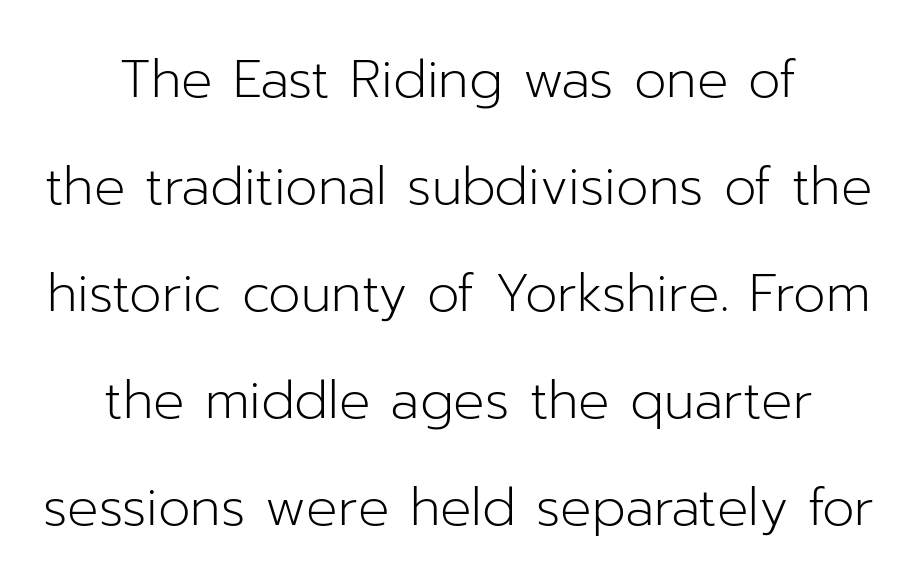
The image shows 52 px light sans-serif type, upright; set centered, loose line spacing (2.06x), normal letter spacing, not underlined; low stroke contrast and a medium x-height.
